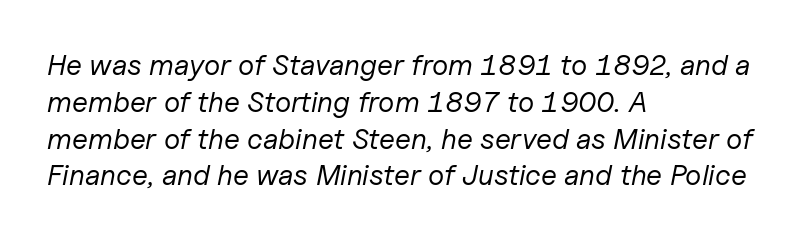
{"italic": "yes", "lean": "right", "slant_degrees": 11, "bold": "no", "weight": "regular", "width": "normal", "stroke_contrast": "low", "x_height": "medium", "monospaced": "no", "underline": "no", "align": "left", "line_spacing": "normal", "line_spacing_ratio": 1.27, "letter_spacing": "normal", "letter_spacing_em": 0.0, "glyph_px": 29}
